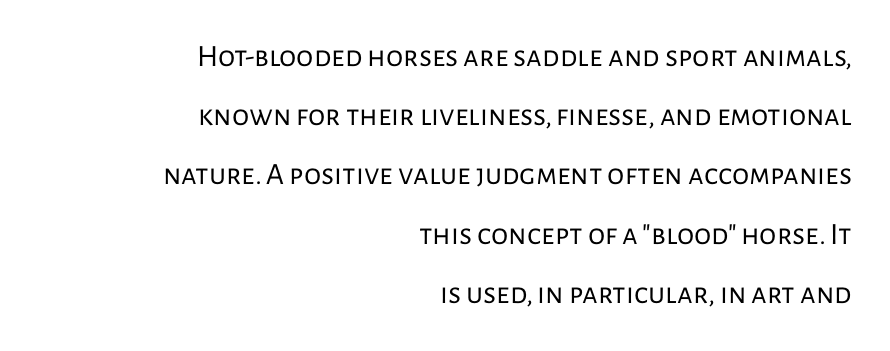
Q: Is the text bold? A: No.
Q: Is the text italic (slanted)? A: No, it is upright.
Q: Is the typeface a serif or a sans-serif typeface? A: Sans-serif.
Q: Is the text underlined? A: No.
Q: How is the paragraph aligned? A: Right-aligned.
Q: Is the spacing between letters normal or unusually wide? A: Normal.
Q: Is the spacing between lines tight, normal or loose? A: Loose.
Q: Width (condensed, normal, or wide)? A: Normal.
Q: Stroke contrast? A: Low.
Q: x-height? A: Medium.
Q: Monospaced? A: No.
